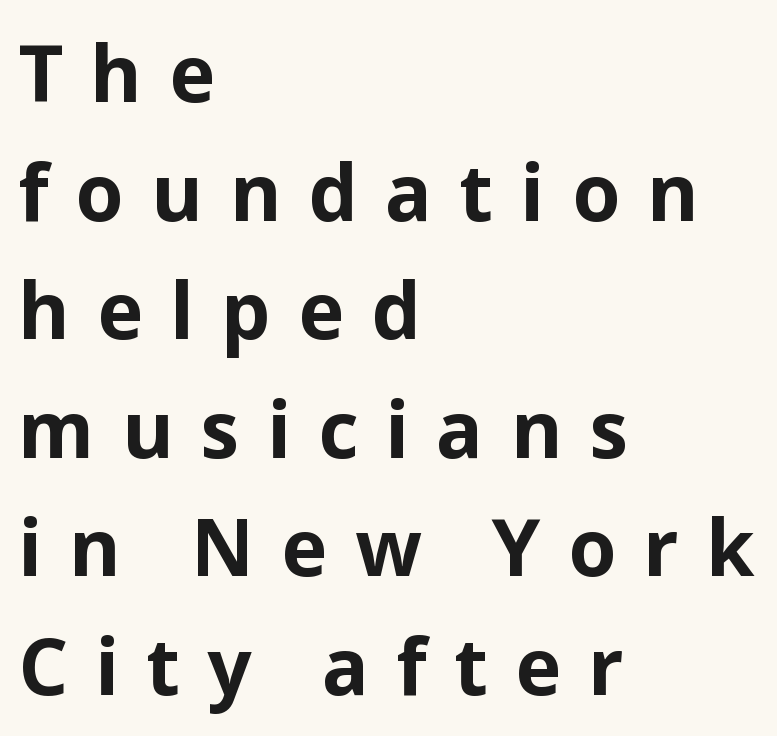
The lines in this sample share a left origin and differ only in where they stop. This is sans-serif lettering, the kind often seen on screens and signage. Looks like regular typesetting: each glyph gets only the width it needs. Look at the tracking — it's clearly loosened, letters drifting apart. This sample uses an upright cut, with every glyph sitting square on the baseline. Typographic density is high because the face is bold.
